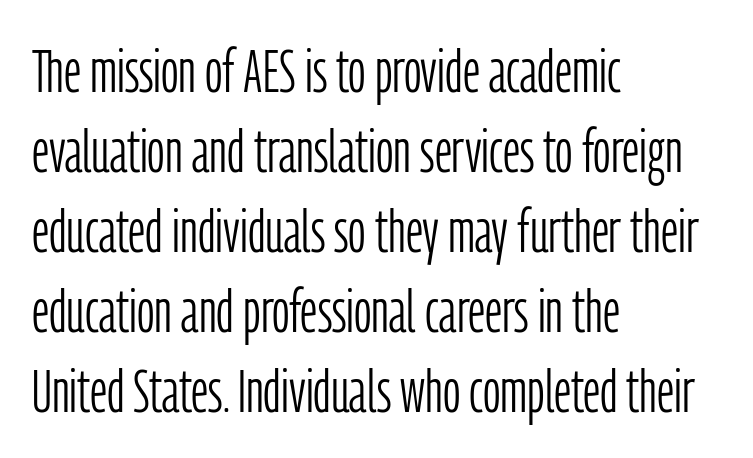
The image shows 61 px light, condensed sans-serif type, upright; set left-aligned, normal line spacing (1.31x), normal letter spacing, not underlined; low stroke contrast and a medium x-height.
